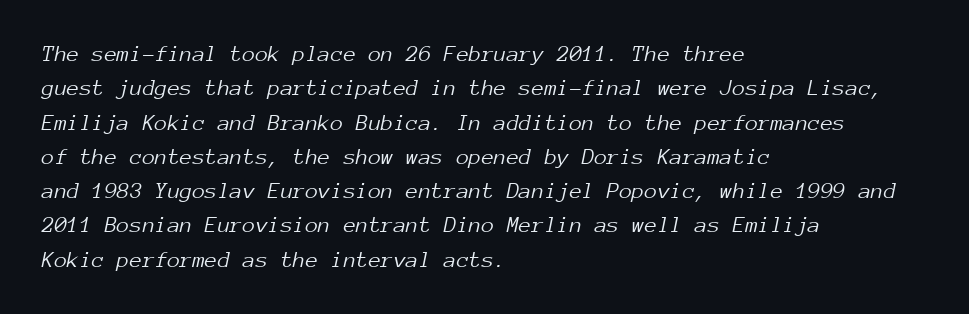
{"italic": "yes", "lean": "right", "slant_degrees": 12, "bold": "no", "underline": "no", "align": "left", "line_spacing": "normal", "line_spacing_ratio": 1.49, "letter_spacing": "normal", "letter_spacing_em": 0.0, "glyph_px": 23}
